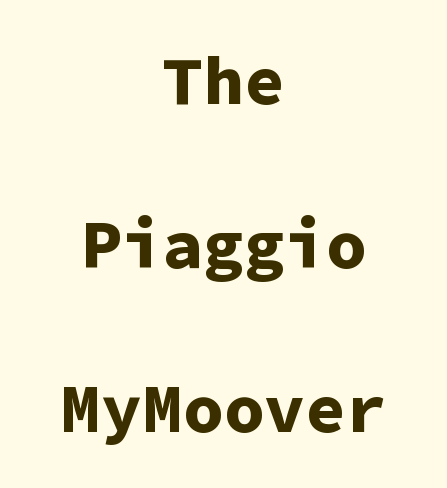
Q: Is the text bold? A: Yes.
Q: Is the text italic (slanted)? A: No, it is upright.
Q: Is the typeface a serif or a sans-serif typeface? A: Sans-serif.
Q: Is the text underlined? A: No.
Q: How is the paragraph aligned? A: Centered.
Q: Is the spacing between letters normal or unusually wide? A: Normal.
Q: Is the spacing between lines tight, normal or loose? A: Loose.
Q: Width (condensed, normal, or wide)? A: Normal.
Q: Stroke contrast? A: Low.
Q: x-height? A: Medium.
Q: Monospaced? A: Yes.
